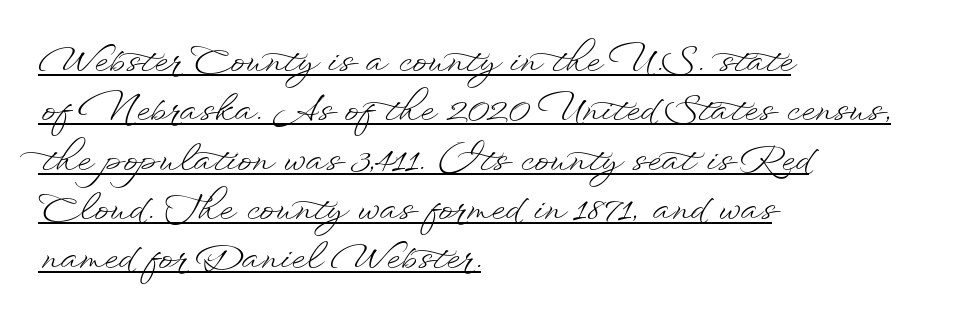
Here the designer chose a conventional face with non-uniform glyph widths. Students, observe: this is what conventionally led text looks like. Alignment: flush left.
